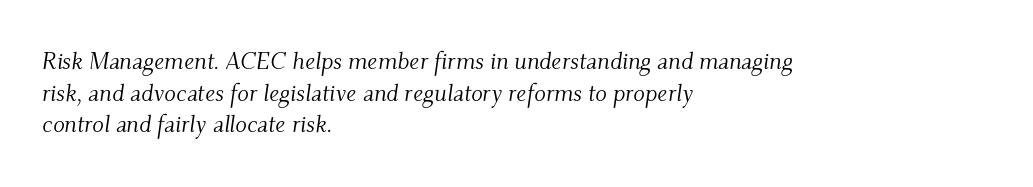
Compared with typical body copy, the letter spacing here is the same. Vertical spacing — default. The font's italic variant was chosen for this text. The space beneath each line is pristine and unruled.
